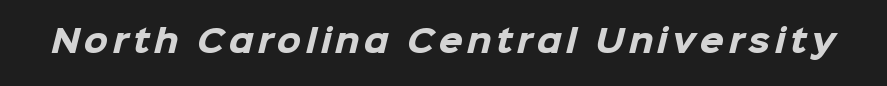
The image shows 31 px heavy sans-serif type; set not underlined; low stroke contrast and a medium x-height.
